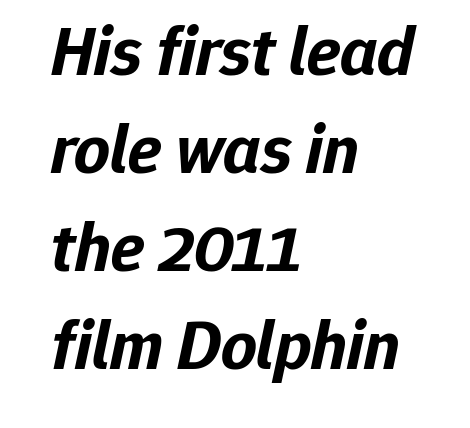
{"italic": "yes", "lean": "right", "slant_degrees": 12, "bold": "yes", "weight": "bold", "width": "normal", "stroke_contrast": "low", "x_height": "medium", "monospaced": "no", "underline": "no", "align": "left", "line_spacing": "normal", "line_spacing_ratio": 1.4, "letter_spacing": "normal", "letter_spacing_em": 0.0, "glyph_px": 70}
